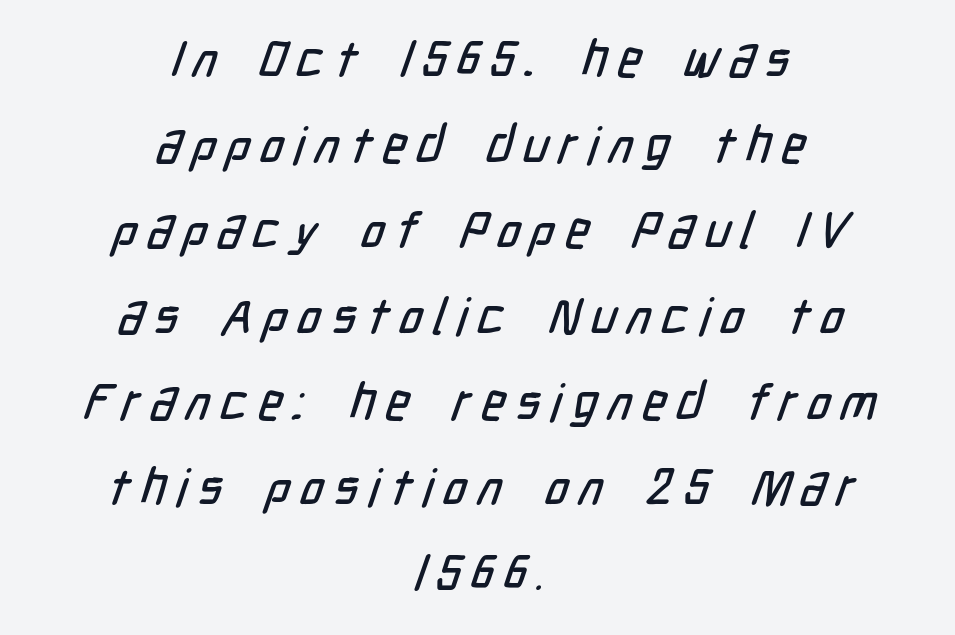
The image shows 51 px condensed sans-serif type; set centered, normal line spacing (1.68x), unusually wide letter spacing (+0.2 em), not underlined; low stroke contrast and a medium x-height.
